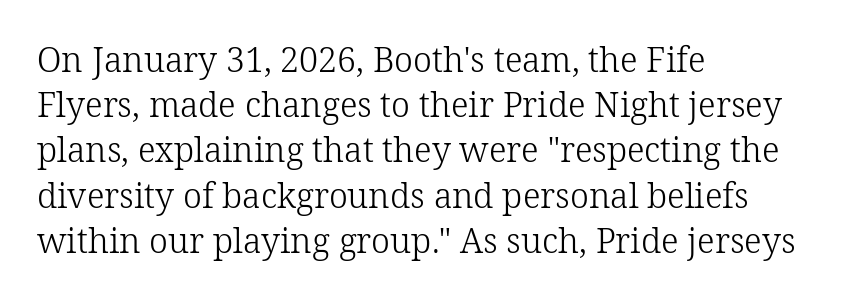
The image shows 34 px light serif type, upright; set left-aligned, normal line spacing (1.33x), normal letter spacing, not underlined; low stroke contrast and a medium x-height.
